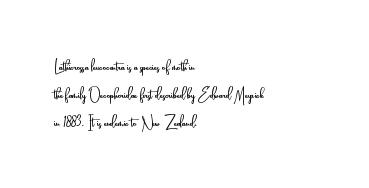
The image shows 21 px text type; set left-aligned, normal line spacing (1.33x), normal letter spacing, not underlined.
